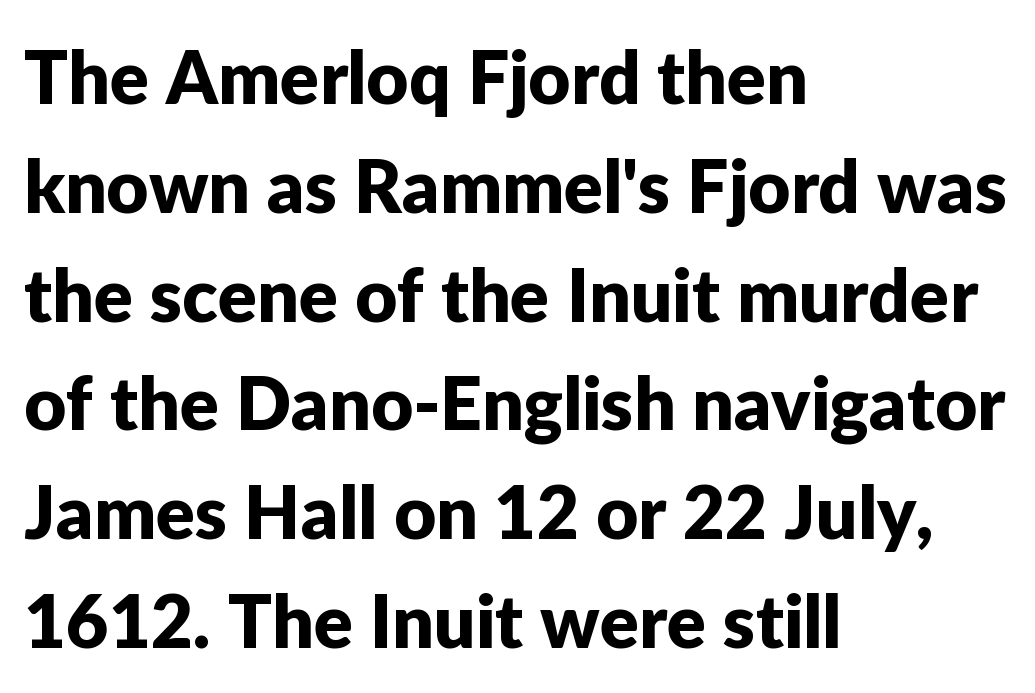
The image shows 73 px sans-serif type, upright; set left-aligned, normal line spacing (1.49x), normal letter spacing, not underlined; low stroke contrast and a medium x-height.
